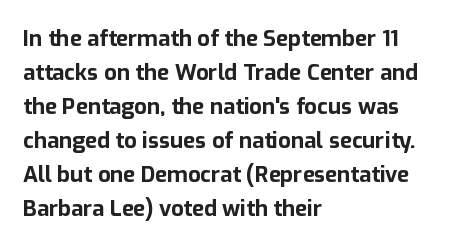
The image shows 22 px bold type, upright; set left-aligned, normal line spacing (1.55x), normal letter spacing, not underlined.
